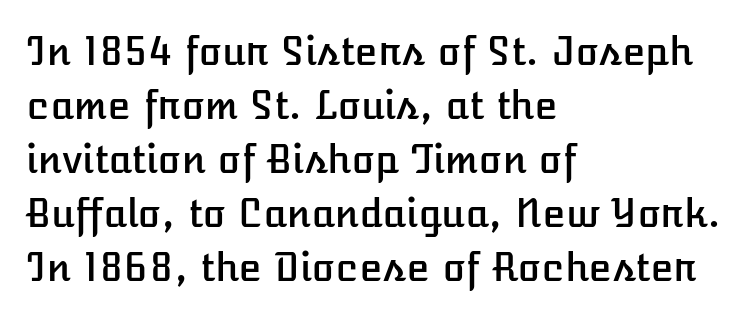
Regular leading. Only glyphs here, with clear space below each row. You can tell it's not italic because the verticals are truly vertical. Caption: standard tracking, unaltered. Teacher's note: observe the even left margin — that is flush-left alignment. Varying glyph widths throughout — classic text-font behaviour.
